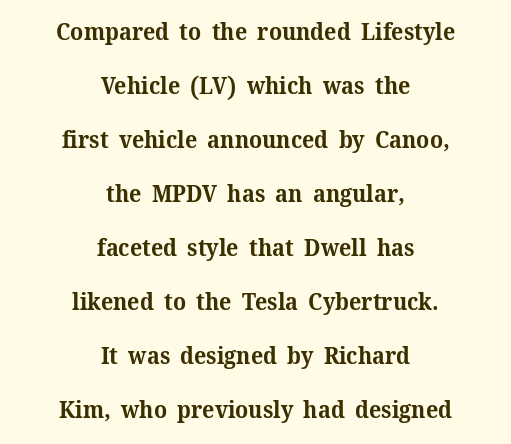
Layout note: lines centered. Plain, unruled lines of type. Short note: letters normally spaced. Set as a true bold cut, around the 700 mark.
